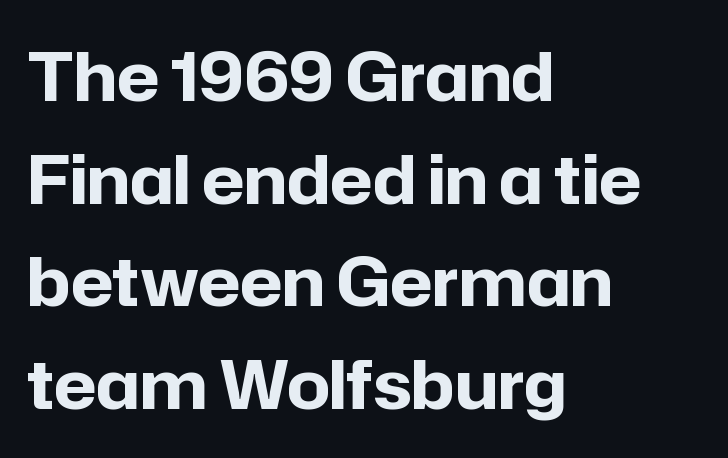
No italicization has been applied; the sample stays upright. The passage shown has conventional tracking throughout. Emphasis by weight is at full strength: bold. Rows of type keep a routine distance in the vertical direction. The letters advance in unequal steps, a hallmark of proportional type. Note: no serifs on the glyphs.
